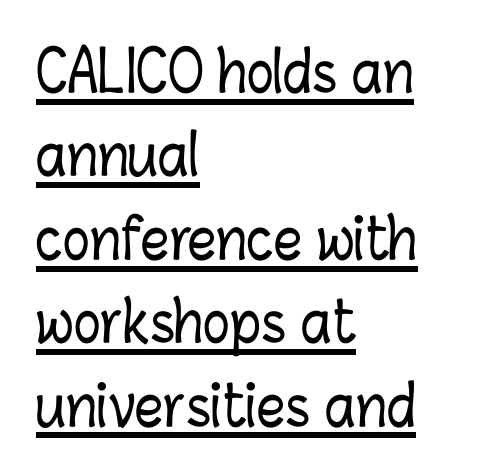
{"italic": "no", "width": "condensed", "stroke_contrast": "low", "x_height": "medium", "monospaced": "no", "underline": "yes", "align": "left", "line_spacing": "normal", "line_spacing_ratio": 1.49, "letter_spacing": "normal", "letter_spacing_em": 0.0, "glyph_px": 56}
